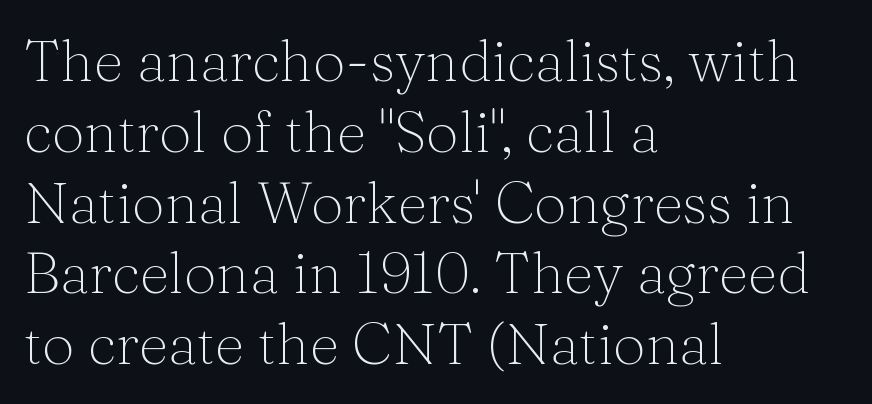
The image shows 58 px thin serif type, upright; set left-aligned, line spacing 1.22x, normal letter spacing, not underlined; medium stroke contrast and a medium x-height.
